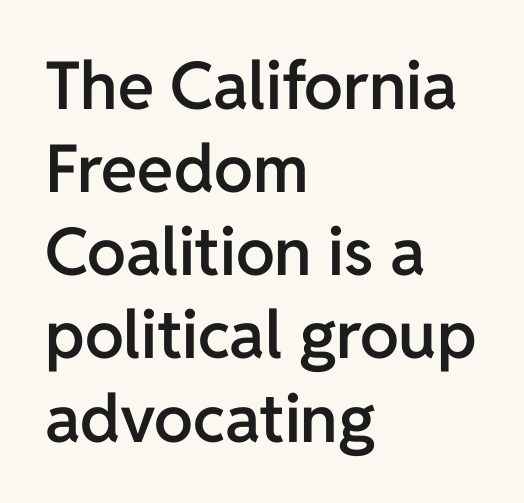
Q: Is the text bold? A: Semi-bold.
Q: Is the text italic (slanted)? A: No, it is upright.
Q: Is the typeface a serif or a sans-serif typeface? A: Sans-serif.
Q: Is the text underlined? A: No.
Q: How is the paragraph aligned? A: Left-aligned.
Q: Is the spacing between letters normal or unusually wide? A: Normal.
Q: Is the spacing between lines tight, normal or loose? A: Normal.
Q: Width (condensed, normal, or wide)? A: Normal.
Q: Stroke contrast? A: Low.
Q: x-height? A: Medium.
Q: Monospaced? A: No.
